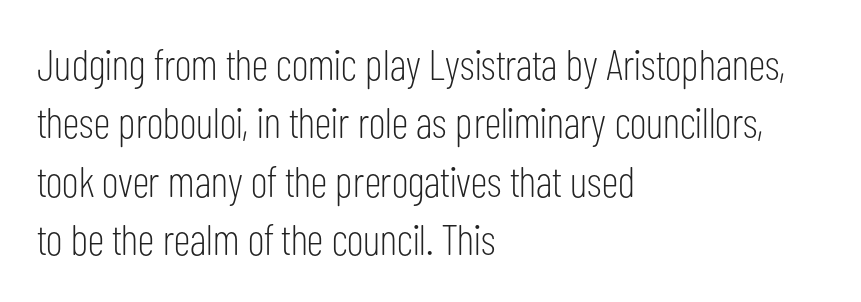
{"serif": "no", "italic": "no", "bold": "no", "weight": "light", "width": "condensed", "stroke_contrast": "low", "x_height": "medium", "monospaced": "no", "underline": "no", "align": "left", "line_spacing": "normal", "line_spacing_ratio": 1.36, "letter_spacing": "normal", "letter_spacing_em": 0.0, "glyph_px": 43}
